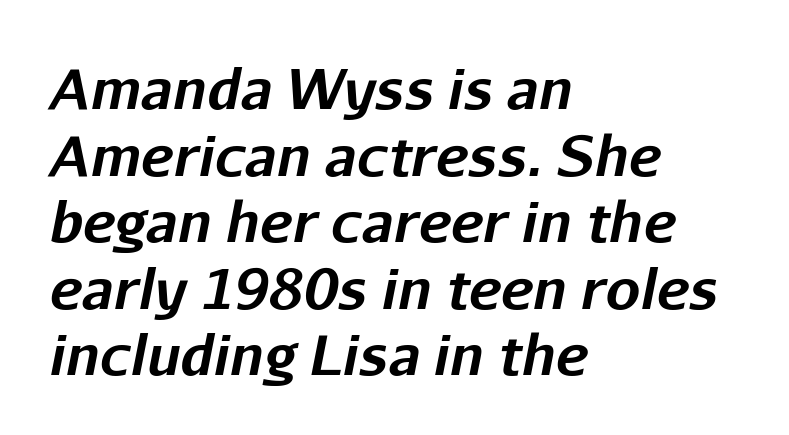
Horizontal alignment here is leftward, the default for most running prose. Each letter keeps its own natural width here, so spacing adapts to shape. I'd describe the lettering as bold — thick and assertive. The horizontal fit of the characters is conventional and even. Anything drawn beneath the words? Only blank space. Compared with ordinary roman type, these characters are visibly tilted.
